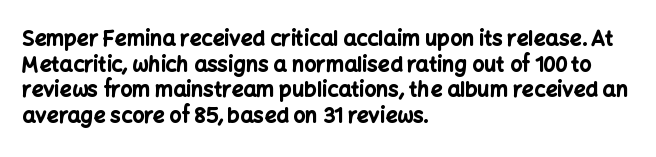
The image shows 21 px bold type, upright; set left-aligned, line spacing 1.22x, normal letter spacing, not underlined.
